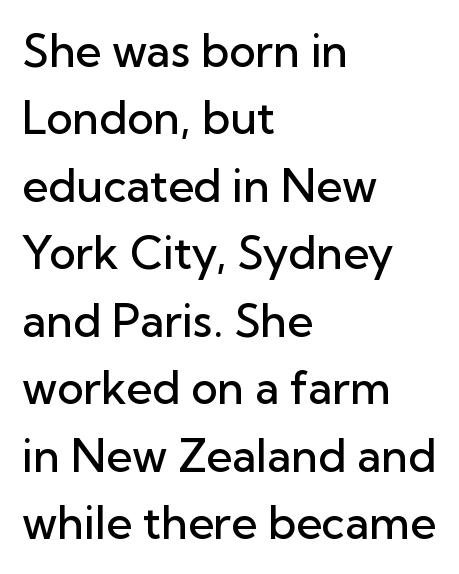
{"serif": "no", "italic": "no", "bold": "semi", "weight": "semibold", "width": "normal", "stroke_contrast": "low", "x_height": "medium", "monospaced": "no", "underline": "no", "align": "left", "line_spacing": "normal", "line_spacing_ratio": 1.5, "letter_spacing": "normal", "letter_spacing_em": 0.0, "glyph_px": 45}
